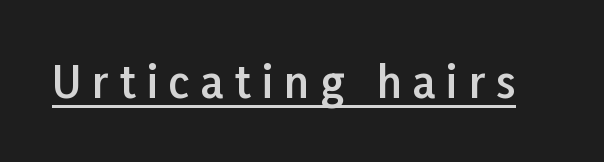
The image shows 43 px semibold sans-serif type, upright; set unusually wide letter spacing (+0.26 em), underlined; low stroke contrast and a medium x-height.
